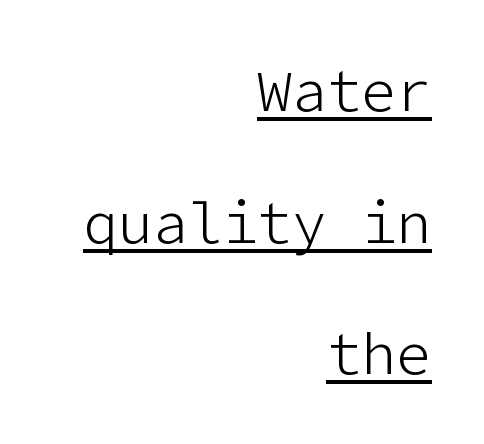
{"serif": "no", "italic": "no", "bold": "no", "weight": "light", "width": "normal", "stroke_contrast": "low", "x_height": "medium", "underline": "yes", "align": "right", "line_spacing": "loose", "line_spacing_ratio": 2.27, "letter_spacing": "normal", "letter_spacing_em": 0.0, "glyph_px": 58}
